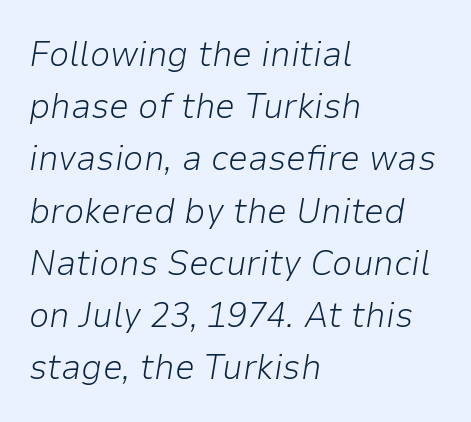
Note the varied advance widths — an 'i' is clearly narrower than an 'm'. The compositor pushed each line to the left boundary. The weight would be labelled regular, book, light, or lighter still. Look at the tracking — it's just the regular setting, nothing added.
